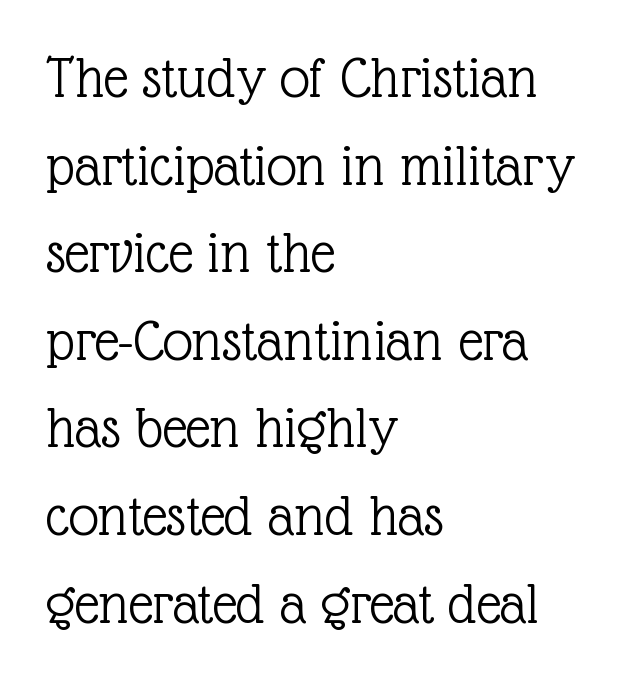
The image shows 60 px light serif type, upright; set left-aligned, normal line spacing (1.46x), normal letter spacing, not underlined; a medium x-height.
